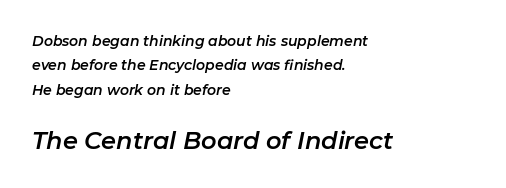
The image shows 24 px text type, italic (leaning right); set left-aligned, line spacing 1.75x, normal letter spacing, not underlined; the second (bottom) block is 1.71x larger.
